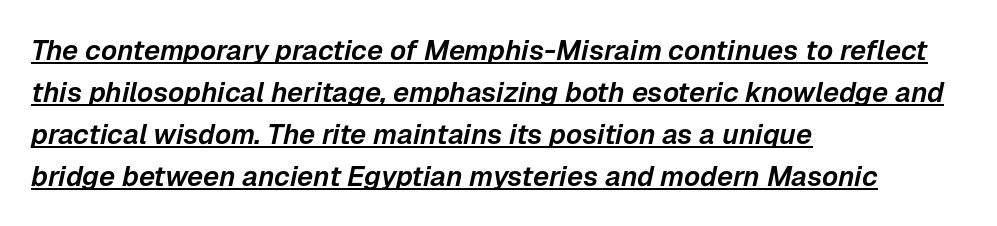
The image shows 28 px text type, italic (leaning right); set left-aligned, normal line spacing (1.5x), normal letter spacing, underlined; low stroke contrast and a medium x-height.
